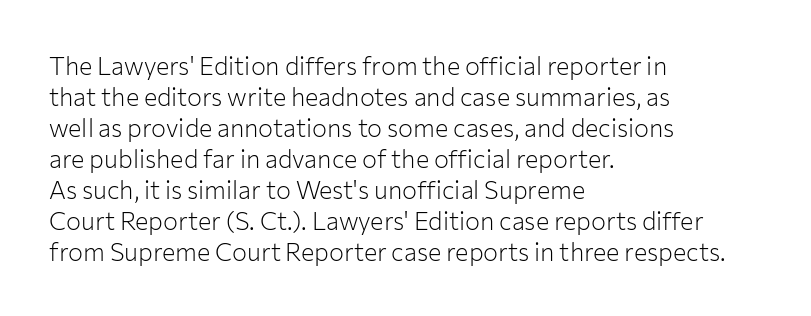
Q: Is the text bold? A: No.
Q: Is the text italic (slanted)? A: No, it is upright.
Q: Is the text underlined? A: No.
Q: How is the paragraph aligned? A: Left-aligned.
Q: Is the spacing between letters normal or unusually wide? A: Normal.
